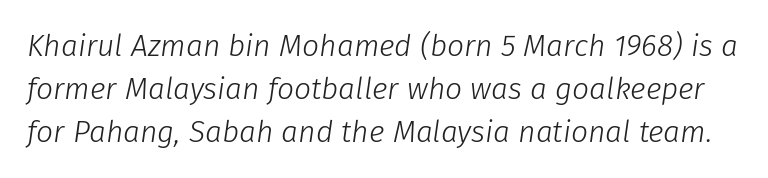
The image shows 30 px light type, italic (leaning right); set normal line spacing (1.44x), normal letter spacing, not underlined; low stroke contrast and a medium x-height.
